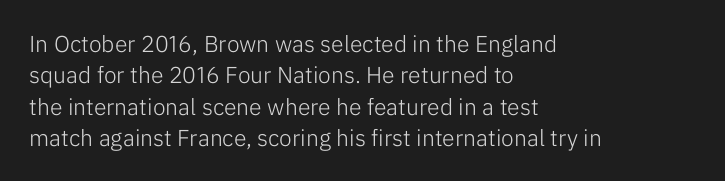
Q: Is the text bold? A: No.
Q: Is the text italic (slanted)? A: No, it is upright.
Q: Is the text underlined? A: No.
Q: How is the paragraph aligned? A: Left-aligned.
Q: Is the spacing between letters normal or unusually wide? A: Normal.
Q: Is the spacing between lines tight, normal or loose? A: Normal.
